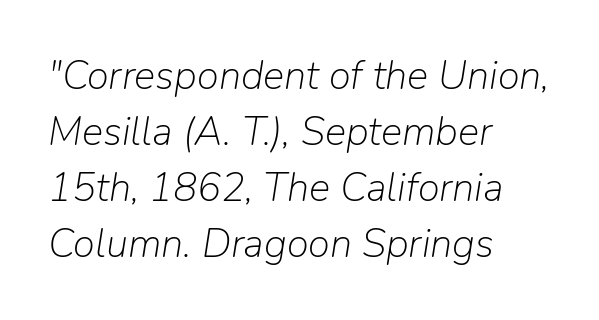
Q: Is the text bold? A: No.
Q: Is the text italic (slanted)? A: Yes, it leans right by about 9 degrees.
Q: Is the text underlined? A: No.
Q: How is the paragraph aligned? A: Left-aligned.
Q: Is the spacing between letters normal or unusually wide? A: Normal.
Q: Is the spacing between lines tight, normal or loose? A: Normal.
Q: Width (condensed, normal, or wide)? A: Normal.
Q: Stroke contrast? A: Low.
Q: x-height? A: Medium.
Q: Monospaced? A: No.
